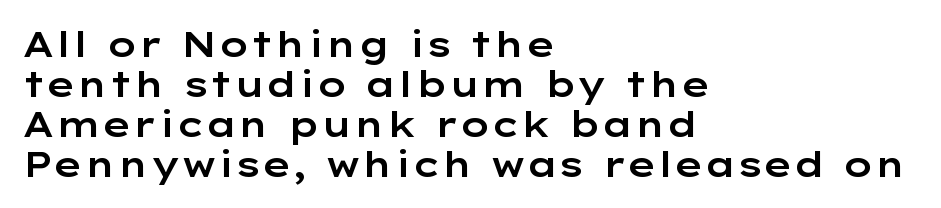
Each word holds together tightly as a unit, with standard inter-letter gaps. These lines stack with their left ends in a neat column. Tall strokes in this sample are plumb rather than angled. This sample trades vertical openness for compactness between lines.
